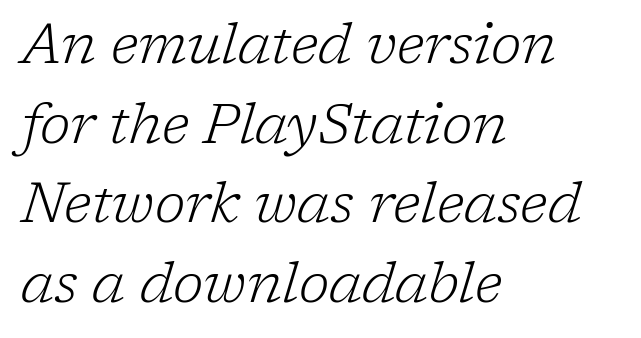
Examine the stroke ends and you'll spot serifs. Each letter keeps its own natural width here, so spacing adapts to shape. If you drew a line through each stem, it would be angled. Caption: multi-line text, flush left, ragged right. Characters follow at the spacing the type designer built in.
